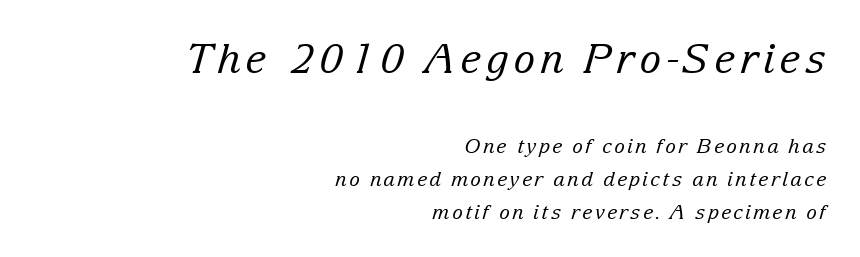
{"serif": "yes", "italic": "yes", "lean": "right", "slant_degrees": 15, "bold": "no", "weight": "regular", "width": "normal", "stroke_contrast": "low", "x_height": "medium", "monospaced": "no", "underline": "no", "align": "right", "line_spacing": "normal", "line_spacing_ratio": 1.64, "larger_block": "first", "size_ratio": 2.05, "glyph_px": 41}
